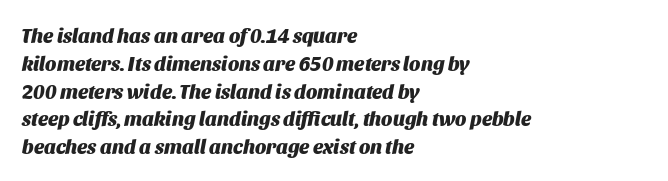
The image shows 20 px bold type, italic (leaning right); set left-aligned, normal line spacing (1.39x), normal letter spacing, not underlined.
